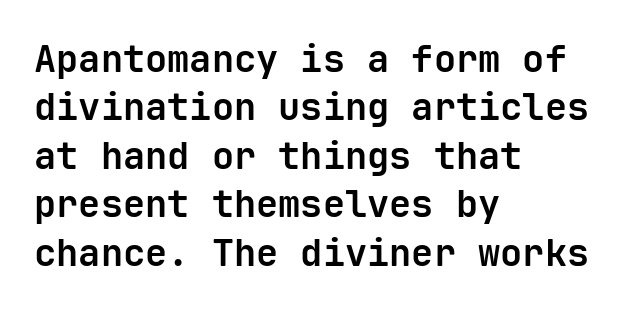
{"serif": "no", "italic": "no", "bold": "yes", "weight": "bold", "width": "normal", "stroke_contrast": "low", "x_height": "medium", "monospaced": "yes", "underline": "no", "align": "left", "line_spacing": "normal", "line_spacing_ratio": 1.31, "letter_spacing": "normal", "letter_spacing_em": 0.0, "glyph_px": 37}
